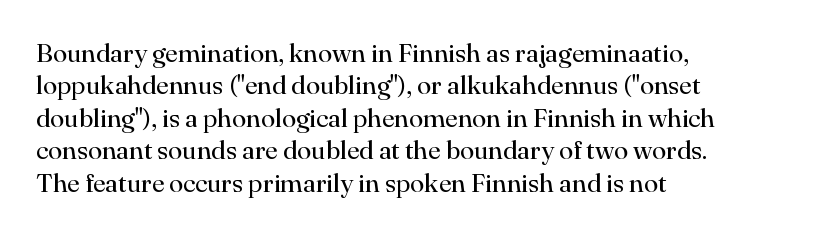
Line spacing here is normal. Nobody touched the tracking dial on this one. Quick note: underline off. Designer's note — italics off, roman on. The lines are quadded left.
